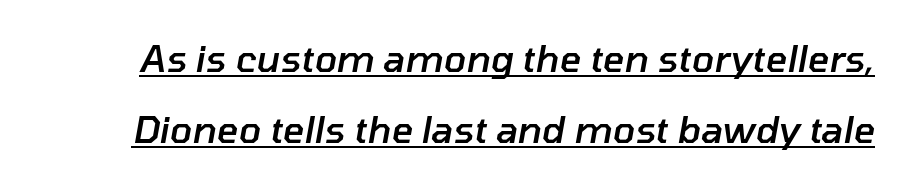
The image shows 37 px semibold type, italic (leaning right); set loose line spacing (1.92x), normal letter spacing, underlined; low stroke contrast and a medium x-height.
